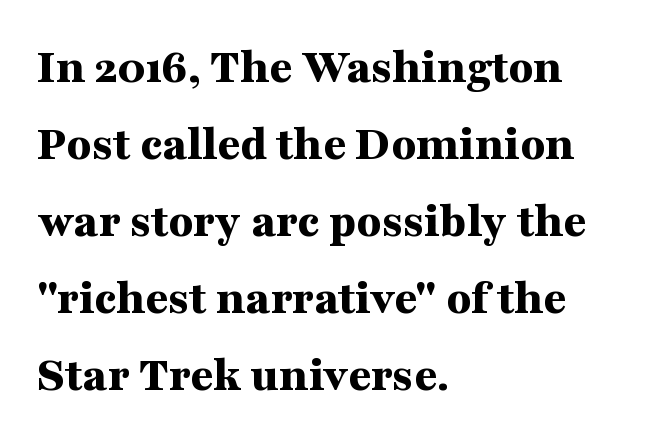
{"serif": "yes", "italic": "no", "bold": "yes", "weight": "bold", "width": "wide", "stroke_contrast": "medium", "x_height": "medium", "monospaced": "no", "underline": "no", "align": "left", "line_spacing": "normal", "line_spacing_ratio": 1.54, "letter_spacing": "normal", "letter_spacing_em": 0.0, "glyph_px": 50}
